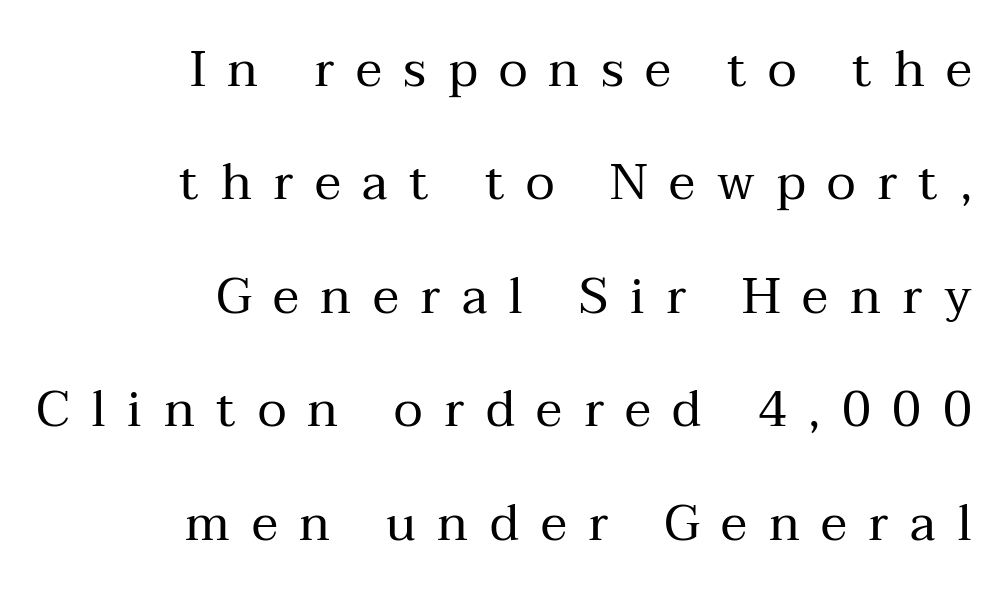
The passage shown is typed in a proportional face where columns would drift. Rule under the text: the space is simply empty. The letters stand upright; this is a roman face. The leading is generous, giving the passage an open texture. This sample is right-justified, so line beginnings fall wherever the words allow.
